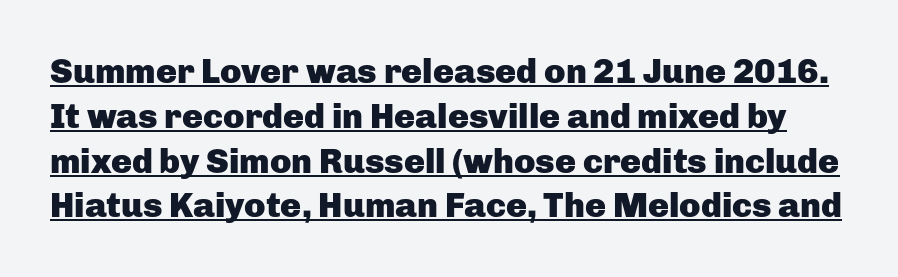
Plenty of ink on the page — the face is bold. Style check: upright. You could not count columns in this text — the font is proportionally spaced. Quick note: interline space is typical. What decoration does the sample have? An underline. This sample uses a sans-serif face.
